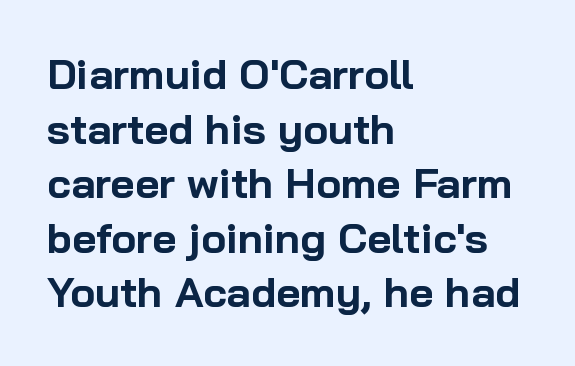
Q: Is the text bold? A: Yes.
Q: Is the text italic (slanted)? A: No, it is upright.
Q: Is the typeface a serif or a sans-serif typeface? A: Sans-serif.
Q: Is the text underlined? A: No.
Q: How is the paragraph aligned? A: Left-aligned.
Q: Is the spacing between letters normal or unusually wide? A: Normal.
Q: Is the spacing between lines tight, normal or loose? A: Normal.
Q: Width (condensed, normal, or wide)? A: Normal.
Q: Stroke contrast? A: Low.
Q: x-height? A: Medium.
Q: Monospaced? A: No.
